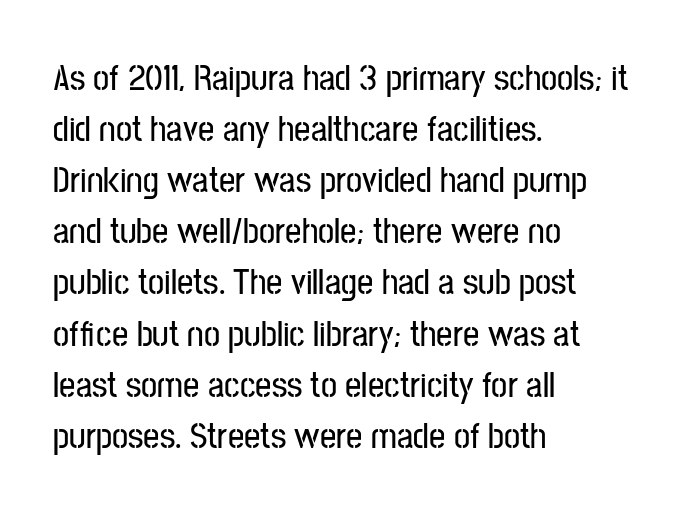
The image shows 36 px condensed sans-serif type, upright; set left-aligned, normal line spacing (1.42x), normal letter spacing, not underlined; low stroke contrast and a medium x-height.
